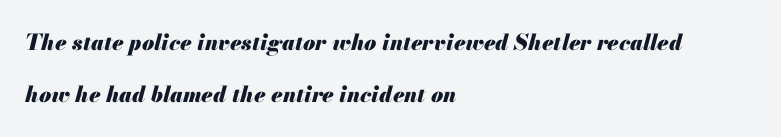
The string is rendered with underlining switched off. Alignment: flush left. Is the letter spacing exaggerated? No — it looks like the ordinary default. The text carries the slant typical of an italic or oblique font. Leading is clearly above the norm, producing a sparse column. Set as a true bold cut, around the 700 mark.
